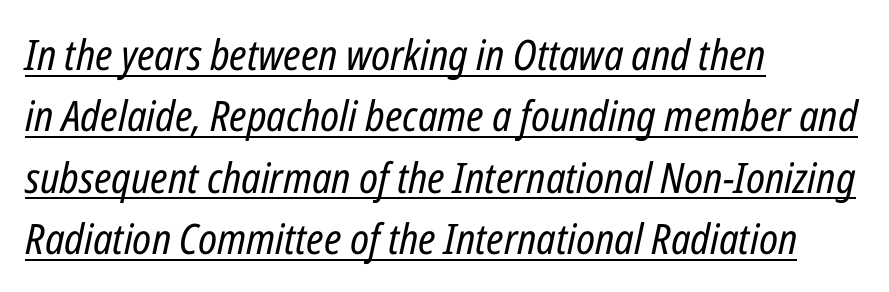
Looks like regular typesetting: each glyph gets only the width it needs. Rendered with sloped, italic letterforms. The typesetting does not lean heavy: it is not bold. A normal amount of white space separates one row of letters from the next.
